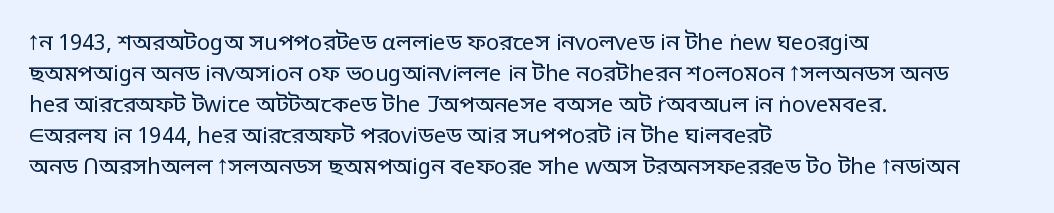
The words here are not underlined. Default kerning and tracking; the words read as compact shapes. The paragraph shown leans on its left margin. Posture: straight, roman, zero tilt. Vertical stems look standard width or narrower in stroke. Vertical spacing — default.
